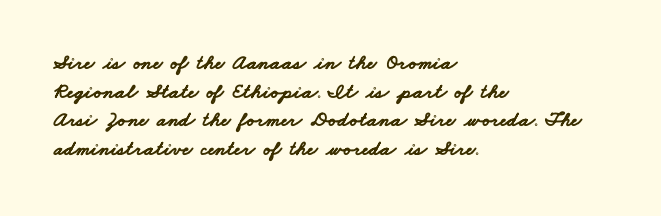
Q: Is the text bold? A: Yes.
Q: Is the text underlined? A: No.
Q: How is the paragraph aligned? A: Left-aligned.
Q: Is the spacing between letters normal or unusually wide? A: Normal.
Q: Is the spacing between lines tight, normal or loose? A: Normal.
